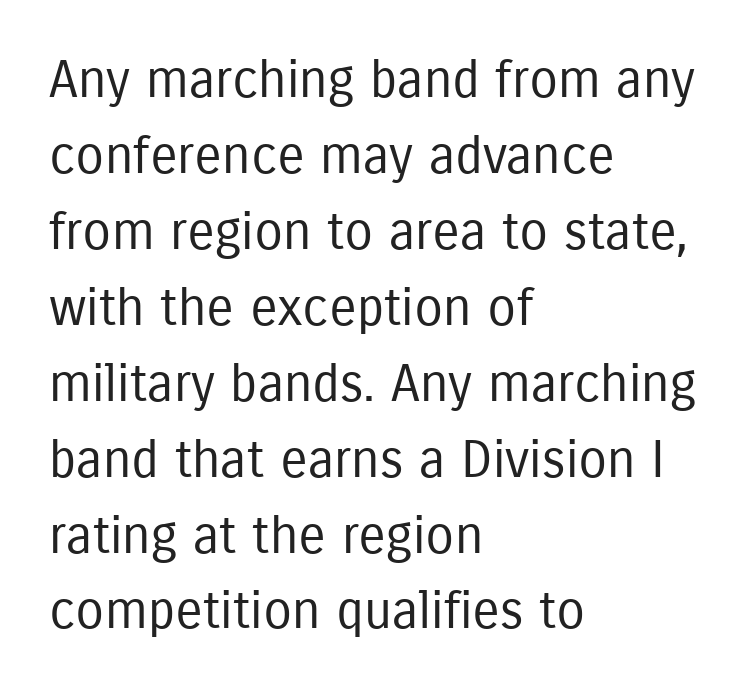
{"serif": "no", "italic": "no", "bold": "no", "weight": "regular", "width": "condensed", "stroke_contrast": "low", "x_height": "medium", "monospaced": "no", "underline": "no", "align": "left", "line_spacing": "normal", "line_spacing_ratio": 1.46, "letter_spacing": "normal", "letter_spacing_em": 0.0, "glyph_px": 52}
